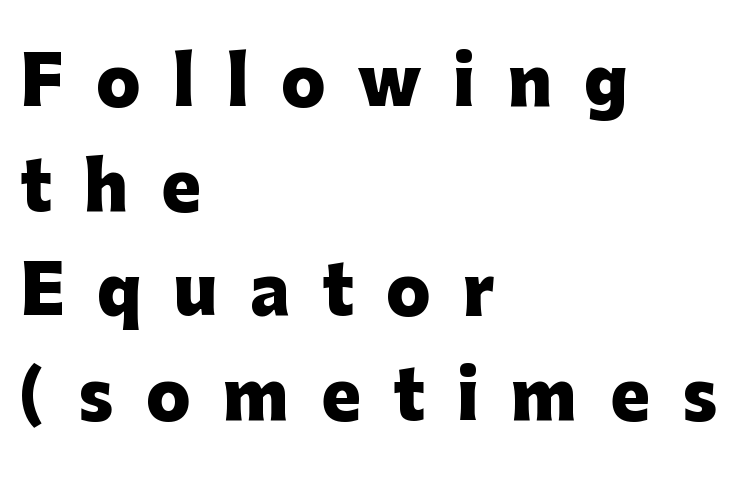
{"serif": "no", "italic": "no", "bold": "yes", "weight": "heavy", "width": "normal", "stroke_contrast": "low", "x_height": "medium", "monospaced": "no", "underline": "no", "align": "left", "line_spacing": "normal", "line_spacing_ratio": 1.61, "letter_spacing": "wide", "letter_spacing_em": 0.5, "glyph_px": 65}
